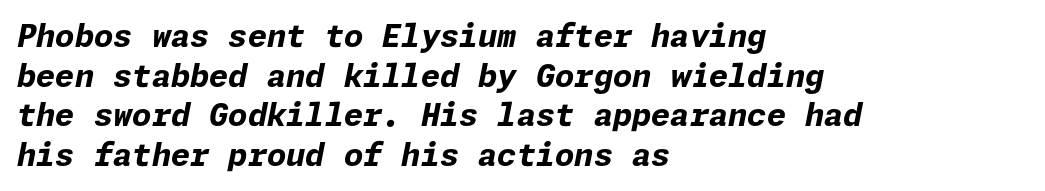
Q: Is the text bold? A: Yes.
Q: Is the text italic (slanted)? A: Yes, it leans right by about 11 degrees.
Q: Is the text underlined? A: No.
Q: How is the paragraph aligned? A: Left-aligned.
Q: Is the spacing between letters normal or unusually wide? A: Normal.
Q: Is the spacing between lines tight, normal or loose? A: Normal.
Q: Width (condensed, normal, or wide)? A: Normal.
Q: Stroke contrast? A: Low.
Q: x-height? A: Medium.
